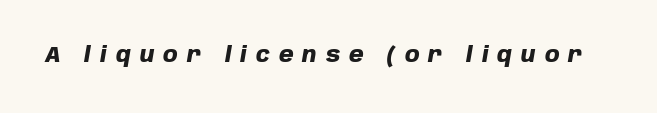
{"italic": "yes", "lean": "right", "slant_degrees": 10, "bold": "yes", "underline": "no", "letter_spacing": "wide", "letter_spacing_em": 0.43, "glyph_px": 21}
